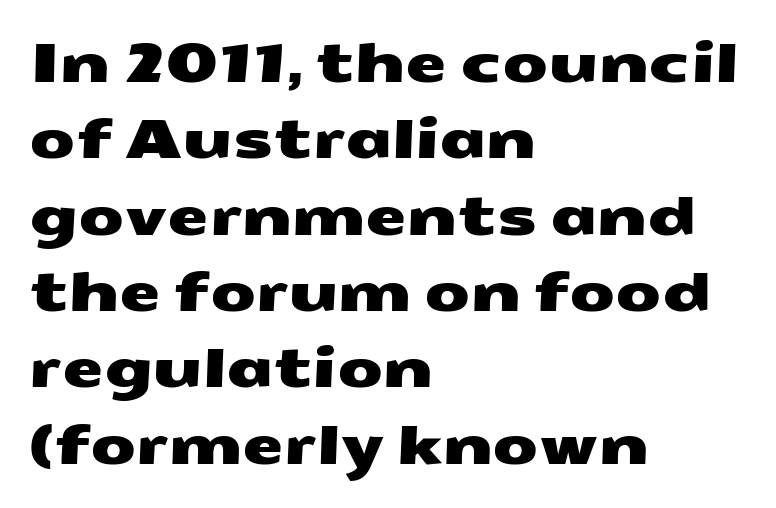
The image shows 53 px wide sans-serif type; set left-aligned, normal line spacing (1.44x), normal letter spacing, not underlined; medium stroke contrast and a medium x-height.
